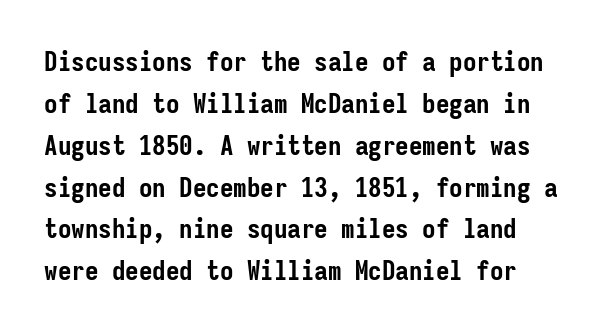
A normal amount of white space separates one row of letters from the next. The space beneath each line is pristine and unruled. Posture: vertical. Look at the tracking — it's just the regular setting, nothing added. The sample has been set heavy, in full bold.
